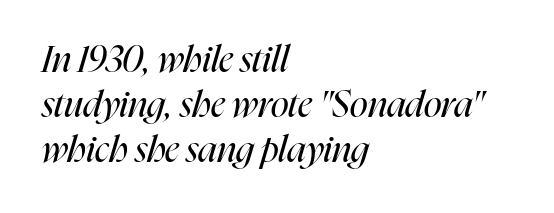
Q: Is the text bold? A: No.
Q: Is the text italic (slanted)? A: Yes, it leans right by about 16 degrees.
Q: Is the text underlined? A: No.
Q: How is the paragraph aligned? A: Left-aligned.
Q: Is the spacing between letters normal or unusually wide? A: Normal.
Q: Width (condensed, normal, or wide)? A: Condensed.
Q: Stroke contrast? A: High.
Q: x-height? A: Medium.
Q: Monospaced? A: No.
